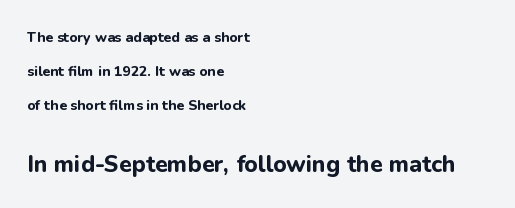
Q: Is the text bold? A: Yes.
Q: Is the text italic (slanted)? A: No, it is upright.
Q: Is the text underlined? A: No.
Q: How is the paragraph aligned? A: Left-aligned.
Q: Is the spacing between letters normal or unusually wide? A: Normal.
Q: Is the spacing between lines tight, normal or loose? A: Loose.
Q: Which block of text is set in a larger size, the first (top) or the second (bottom)? A: The second (bottom) one.
